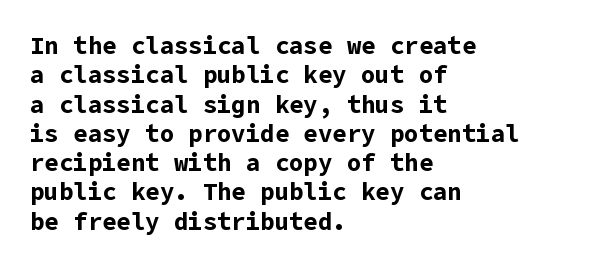
Check the space under the baseline: it is left empty. Words appear dense and cohesive because spacing is normal. Summary of weight: heavy, a full bold. Caption: multi-line text, flush left, ragged right.
